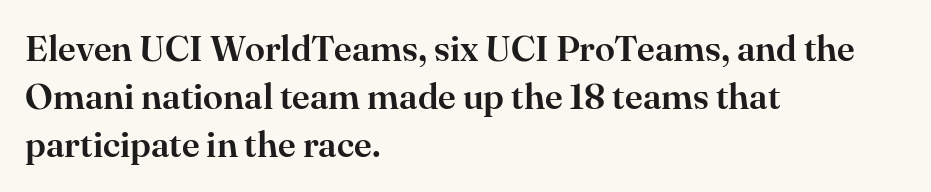
Q: Is the text italic (slanted)? A: No, it is upright.
Q: Is the typeface a serif or a sans-serif typeface? A: Serif.
Q: Is the text underlined? A: No.
Q: How is the paragraph aligned? A: Left-aligned.
Q: Is the spacing between letters normal or unusually wide? A: Normal.
Q: Is the spacing between lines tight, normal or loose? A: Normal.
Q: Width (condensed, normal, or wide)? A: Normal.
Q: Stroke contrast? A: High.
Q: x-height? A: Small.
Q: Monospaced? A: No.
